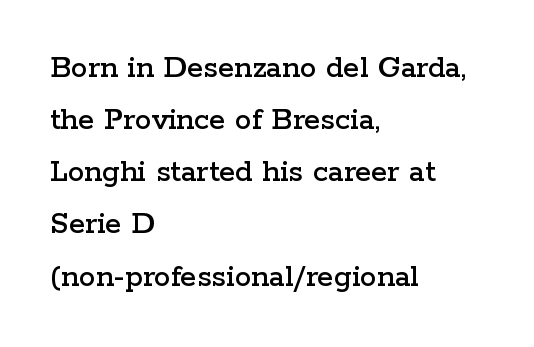
Q: Is the text italic (slanted)? A: No, it is upright.
Q: Is the typeface a serif or a sans-serif typeface? A: Serif.
Q: Is the text underlined? A: No.
Q: How is the paragraph aligned? A: Left-aligned.
Q: Is the spacing between letters normal or unusually wide? A: Normal.
Q: Is the spacing between lines tight, normal or loose? A: Normal.
Q: Width (condensed, normal, or wide)? A: Wide.
Q: Stroke contrast? A: Low.
Q: x-height? A: Medium.
Q: Monospaced? A: No.
